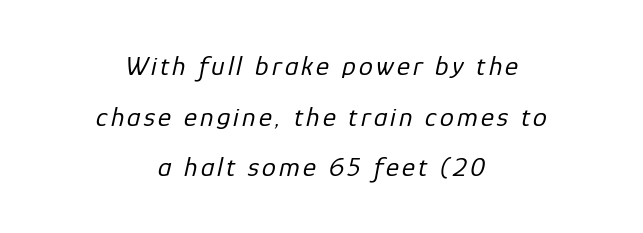
Nothing heavy about these letters — not bold at all. The face used here is proportionally spaced, like ordinary book or web type. Layout note: lines centered. The words here are not underlined.
